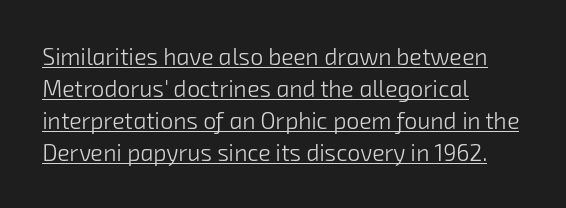
The image shows 23 px text type; set left-aligned, normal line spacing (1.39x), normal letter spacing, underlined.
